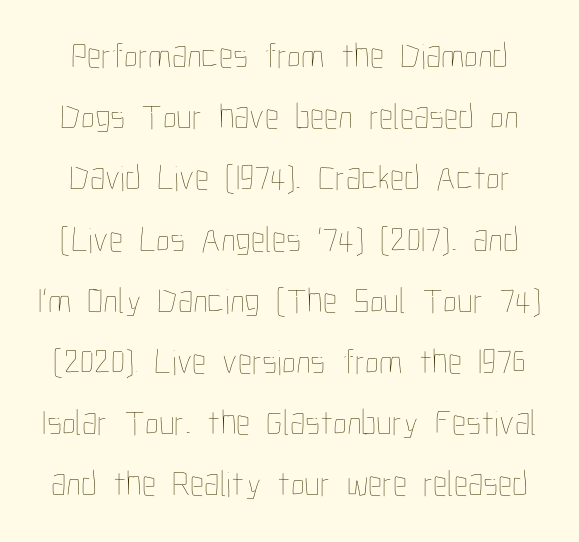
Q: Is the text bold? A: No.
Q: Is the text italic (slanted)? A: No, it is upright.
Q: Is the text underlined? A: No.
Q: Is the spacing between letters normal or unusually wide? A: Normal.
Q: Is the spacing between lines tight, normal or loose? A: Normal.
Q: Width (condensed, normal, or wide)? A: Condensed.
Q: Stroke contrast? A: Low.
Q: x-height? A: Medium.
Q: Monospaced? A: No.
